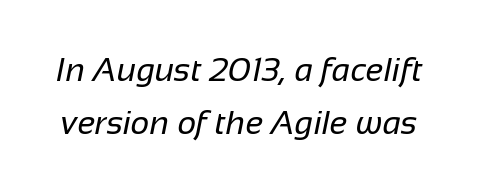
The image shows 33 px regular-weight sans-serif type; set normal line spacing (1.6x), normal letter spacing, not underlined; low stroke contrast and a medium x-height.
